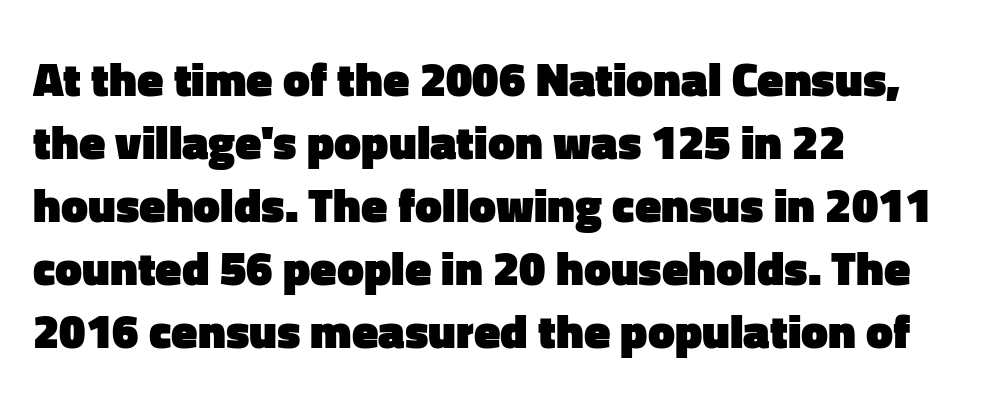
Q: Is the text bold? A: Yes.
Q: Is the text italic (slanted)? A: No, it is upright.
Q: Is the typeface a serif or a sans-serif typeface? A: Sans-serif.
Q: Is the text underlined? A: No.
Q: How is the paragraph aligned? A: Left-aligned.
Q: Is the spacing between letters normal or unusually wide? A: Normal.
Q: Is the spacing between lines tight, normal or loose? A: Normal.
Q: Width (condensed, normal, or wide)? A: Normal.
Q: Stroke contrast? A: Low.
Q: x-height? A: Medium.
Q: Monospaced? A: No.
